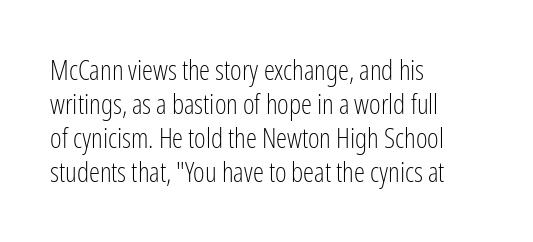
Posture: straight, roman, zero tilt. Descenders hang freely into open space. The face looks like a standard text weight, possibly lighter. A classic flush-left, rag-right setting is used for this passage.
